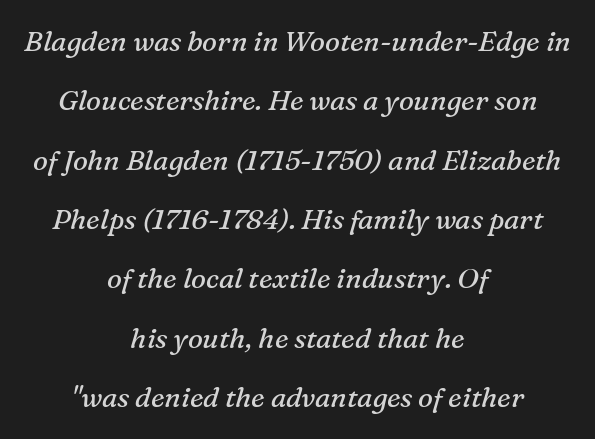
{"serif": "yes", "italic": "yes", "lean": "right", "slant_degrees": 16, "bold": "no", "weight": "regular", "width": "normal", "stroke_contrast": "medium", "x_height": "medium", "monospaced": "no", "underline": "no", "align": "center", "line_spacing": "loose", "line_spacing_ratio": 2.12, "letter_spacing": "normal", "letter_spacing_em": 0.0, "glyph_px": 28}
